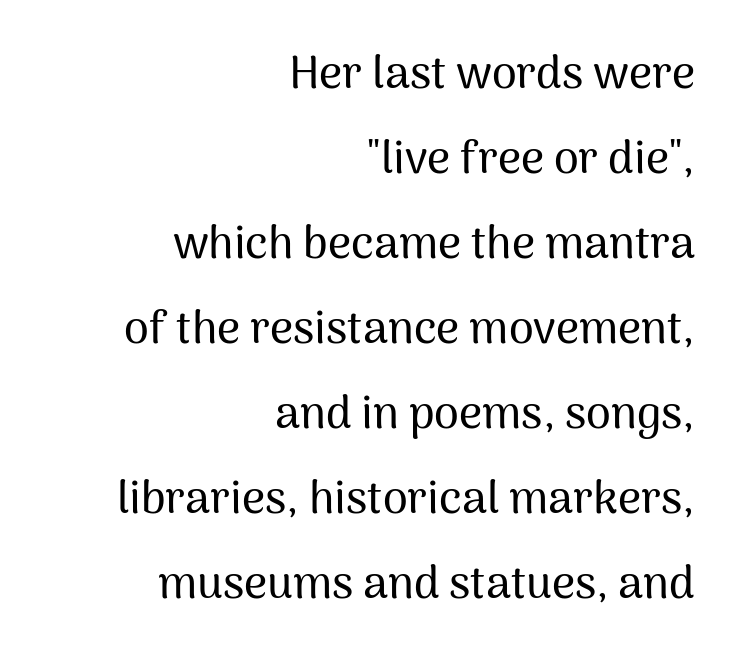
{"serif": "no", "italic": "no", "width": "normal", "stroke_contrast": "medium", "x_height": "medium", "monospaced": "no", "underline": "no", "align": "right", "line_spacing_ratio": 1.89, "letter_spacing": "normal", "letter_spacing_em": 0.0, "glyph_px": 45}
